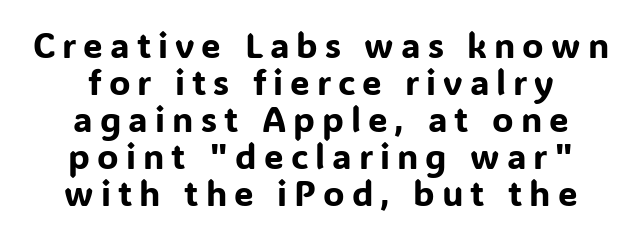
Q: Is the text italic (slanted)? A: No, it is upright.
Q: Is the typeface a serif or a sans-serif typeface? A: Sans-serif.
Q: Is the text underlined? A: No.
Q: How is the paragraph aligned? A: Centered.
Q: Is the spacing between letters normal or unusually wide? A: Unusually wide.
Q: Is the spacing between lines tight, normal or loose? A: Tight.
Q: Width (condensed, normal, or wide)? A: Normal.
Q: Stroke contrast? A: Low.
Q: x-height? A: Medium.
Q: Monospaced? A: No.
